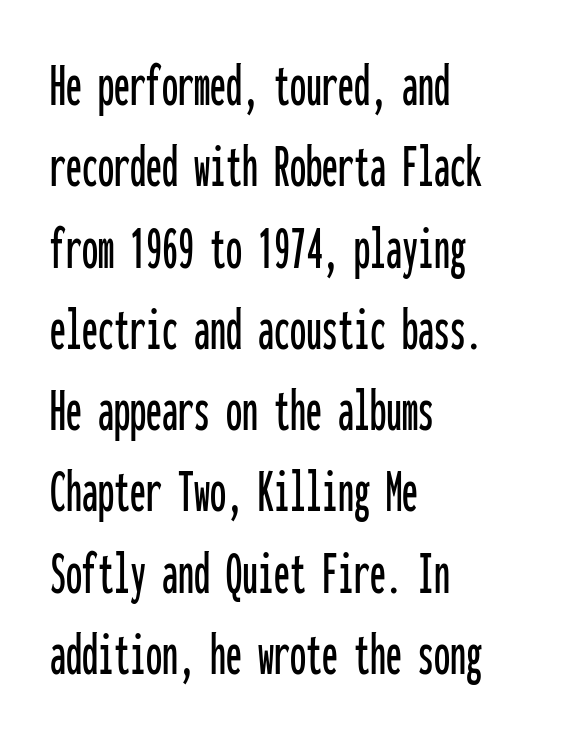
{"serif": "no", "italic": "no", "width": "condensed", "stroke_contrast": "low", "x_height": "medium", "monospaced": "yes", "underline": "no", "align": "left", "line_spacing": "normal", "line_spacing_ratio": 1.27, "letter_spacing": "normal", "letter_spacing_em": 0.0, "glyph_px": 64}
